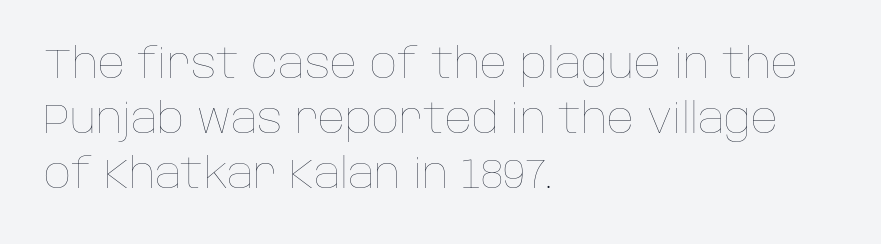
The image shows 42 px thin type, upright; set left-aligned, normal line spacing (1.31x), normal letter spacing, not underlined; low stroke contrast and a large x-height.
